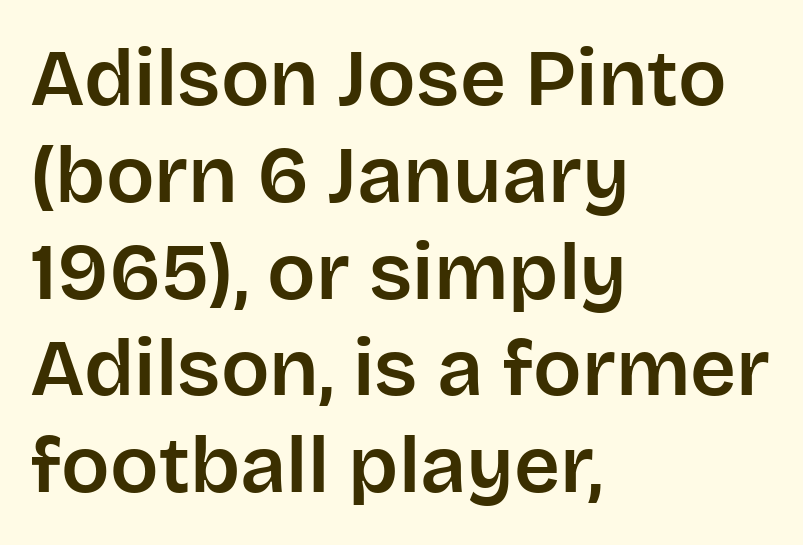
Q: Is the text italic (slanted)? A: No, it is upright.
Q: Is the typeface a serif or a sans-serif typeface? A: Sans-serif.
Q: Is the text underlined? A: No.
Q: How is the paragraph aligned? A: Left-aligned.
Q: Is the spacing between letters normal or unusually wide? A: Normal.
Q: Width (condensed, normal, or wide)? A: Normal.
Q: Stroke contrast? A: Low.
Q: x-height? A: Large.
Q: Monospaced? A: No.
